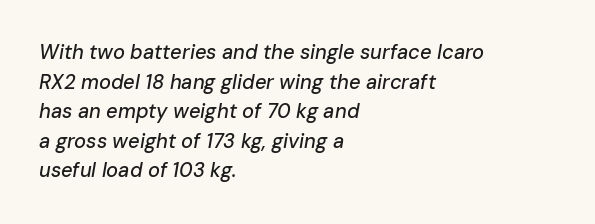
{"italic": "yes", "lean": "right", "slant_degrees": 10, "underline": "no", "align": "left", "line_spacing": "normal", "line_spacing_ratio": 1.48, "letter_spacing": "normal", "letter_spacing_em": 0.0, "glyph_px": 20}
